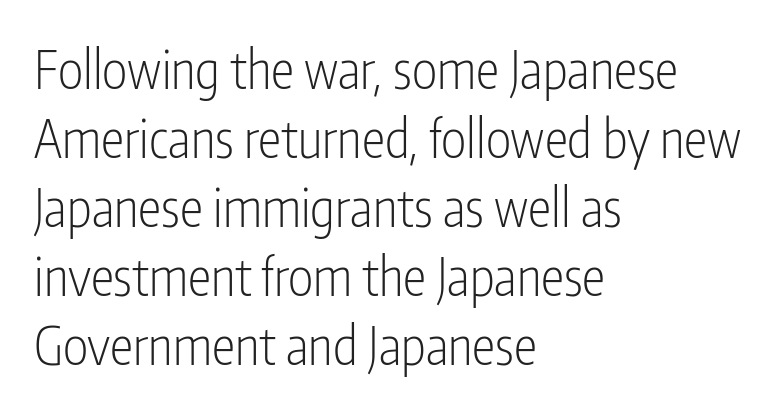
Q: Is the text bold? A: No.
Q: Is the text italic (slanted)? A: No, it is upright.
Q: Is the typeface a serif or a sans-serif typeface? A: Sans-serif.
Q: Is the text underlined? A: No.
Q: How is the paragraph aligned? A: Left-aligned.
Q: Is the spacing between letters normal or unusually wide? A: Normal.
Q: Is the spacing between lines tight, normal or loose? A: Normal.
Q: Width (condensed, normal, or wide)? A: Condensed.
Q: Stroke contrast? A: Low.
Q: x-height? A: Medium.
Q: Monospaced? A: No.
